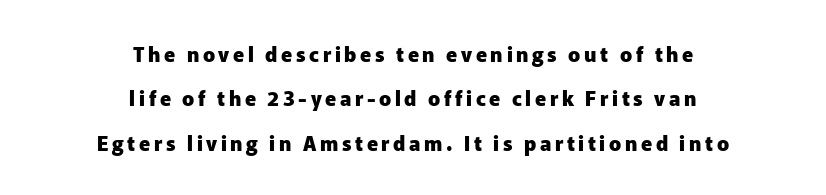
{"italic": "no", "bold": "yes", "underline": "no", "align": "center", "line_spacing": "loose", "line_spacing_ratio": 2.22, "glyph_px": 20}
